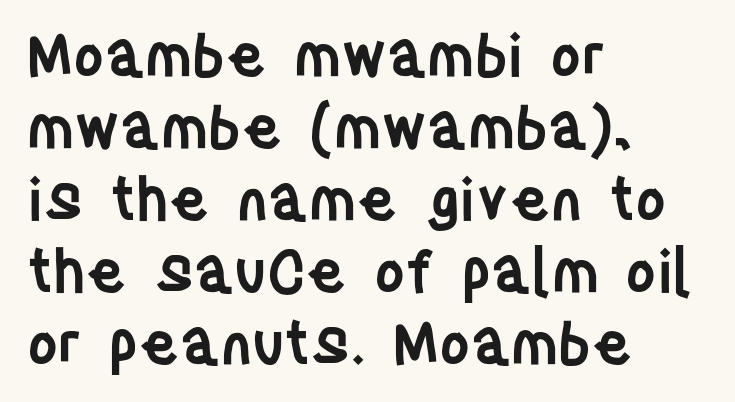
The image shows 59 px semibold, condensed sans-serif type, upright; set left-aligned, line spacing 1.22x, normal letter spacing, not underlined; low stroke contrast and a large x-height.
